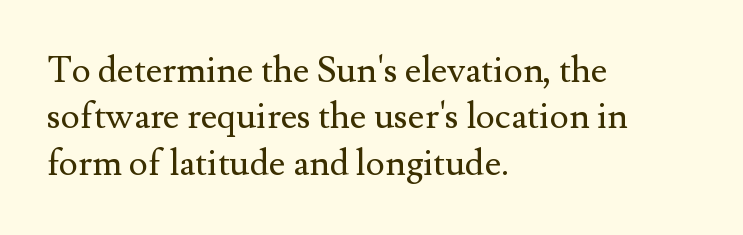
Q: Is the text bold? A: No.
Q: Is the text italic (slanted)? A: No, it is upright.
Q: Is the typeface a serif or a sans-serif typeface? A: Serif.
Q: Is the text underlined? A: No.
Q: How is the paragraph aligned? A: Left-aligned.
Q: Is the spacing between letters normal or unusually wide? A: Normal.
Q: Is the spacing between lines tight, normal or loose? A: Normal.
Q: Width (condensed, normal, or wide)? A: Normal.
Q: Stroke contrast? A: Medium.
Q: x-height? A: Small.
Q: Monospaced? A: No.
